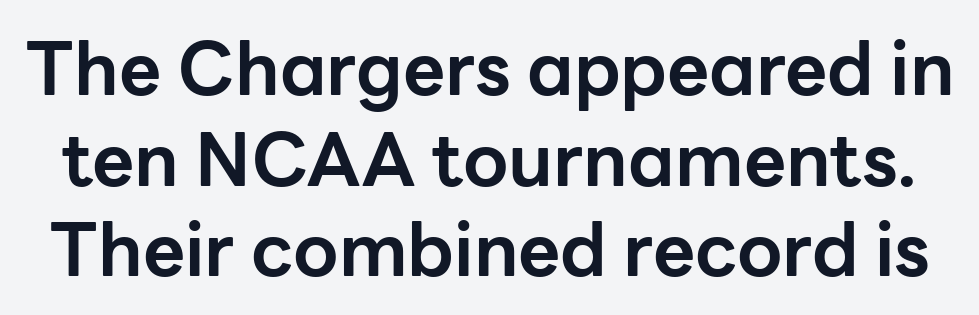
Q: Is the text bold? A: Yes.
Q: Is the text italic (slanted)? A: No, it is upright.
Q: Is the typeface a serif or a sans-serif typeface? A: Sans-serif.
Q: Is the text underlined? A: No.
Q: Is the spacing between letters normal or unusually wide? A: Normal.
Q: Width (condensed, normal, or wide)? A: Normal.
Q: Stroke contrast? A: Low.
Q: x-height? A: Medium.
Q: Monospaced? A: No.
